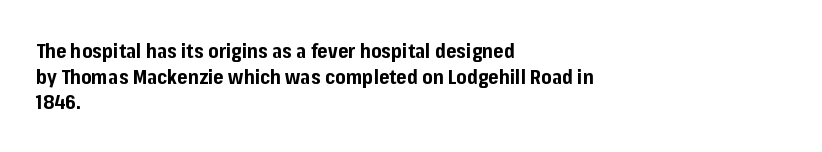
{"italic": "no", "bold": "yes", "underline": "no", "align": "left", "line_spacing": "normal", "line_spacing_ratio": 1.28, "letter_spacing": "normal", "letter_spacing_em": 0.0, "glyph_px": 20}
